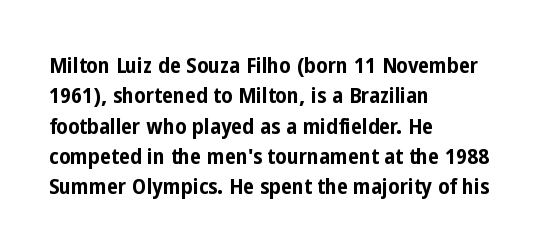
{"italic": "no", "bold": "yes", "underline": "no", "align": "left", "line_spacing": "normal", "line_spacing_ratio": 1.38, "letter_spacing": "normal", "letter_spacing_em": 0.0, "glyph_px": 22}
